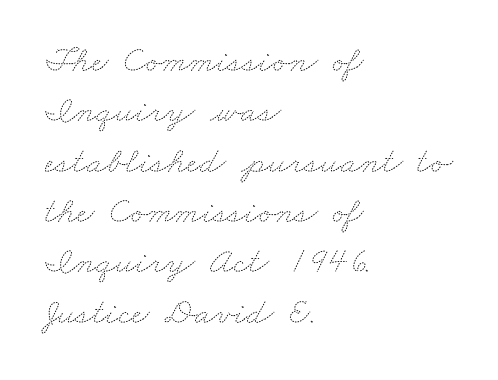
Alignment: flush left. Each row of text sits above clean, open space. The rendering uses natural spacing where letterforms have individual widths. Look at the tracking — it's just the regular setting, nothing added. Honestly, the row spacing looks completely unremarkable.
